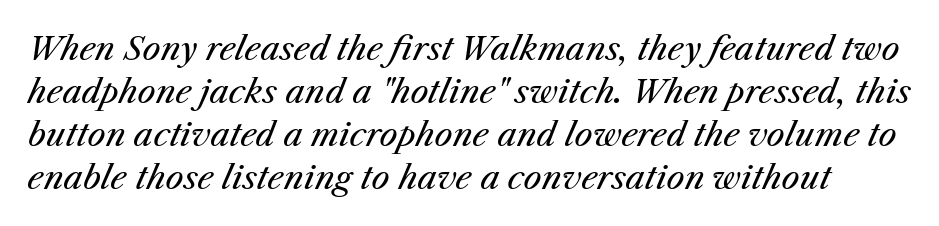
{"italic": "yes", "lean": "right", "slant_degrees": 25, "bold": "no", "weight": "regular", "width": "normal", "stroke_contrast": "medium", "x_height": "medium", "monospaced": "no", "underline": "no", "line_spacing": "normal", "line_spacing_ratio": 1.34, "letter_spacing": "normal", "letter_spacing_em": 0.0, "glyph_px": 32}
